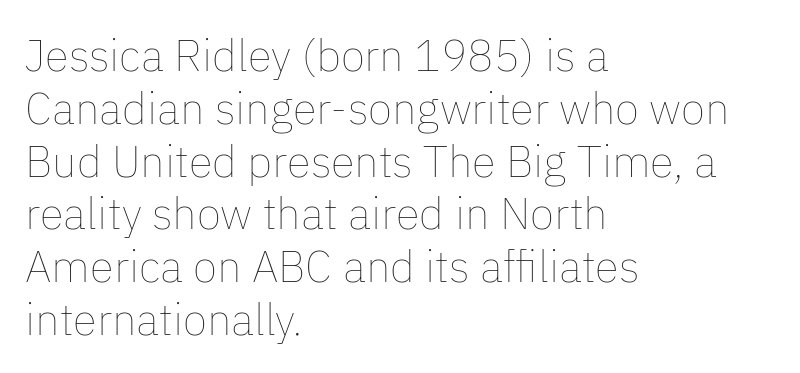
{"italic": "no", "bold": "no", "weight": "thin", "width": "normal", "stroke_contrast": "low", "x_height": "medium", "monospaced": "no", "underline": "no", "align": "left", "line_spacing_ratio": 1.2, "letter_spacing": "normal", "letter_spacing_em": 0.0, "glyph_px": 44}
